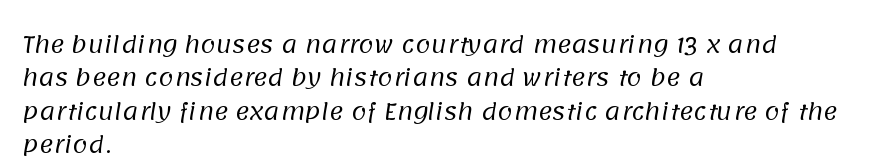
The image shows 22 px text type; set left-aligned, normal line spacing (1.52x), normal letter spacing, not underlined.
